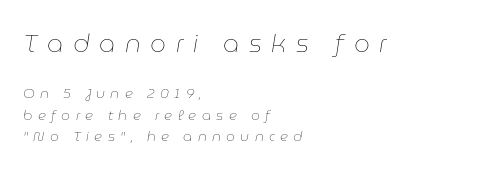
Each word looks stretched out because of the extra space between its letters. Horizontally, the lines are justified to the leading edge only. Line spacing here is normal. Bare-footed words on every line. Of the two passages, the one on top uses the larger point size.
